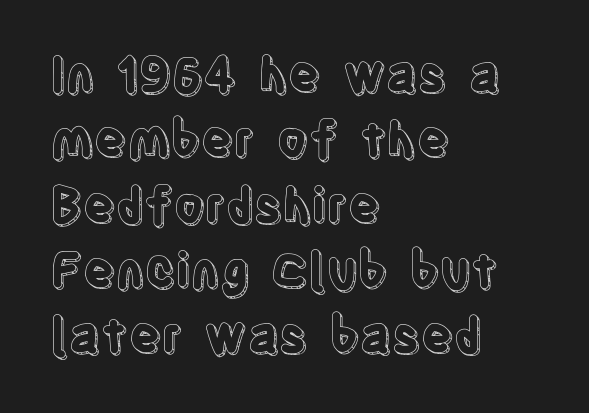
Q: Is the text italic (slanted)? A: No, it is upright.
Q: Is the text underlined? A: No.
Q: How is the paragraph aligned? A: Left-aligned.
Q: Is the spacing between letters normal or unusually wide? A: Normal.
Q: Is the spacing between lines tight, normal or loose? A: Normal.
Q: Width (condensed, normal, or wide)? A: Condensed.
Q: x-height? A: Large.
Q: Monospaced? A: No.
